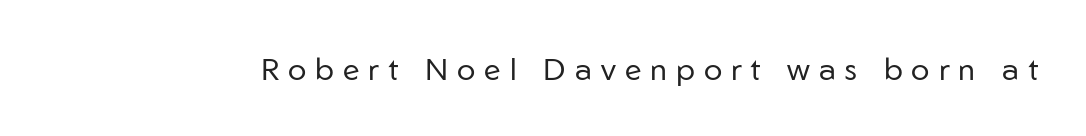
{"serif": "no", "italic": "no", "bold": "no", "weight": "regular", "width": "normal", "stroke_contrast": "low", "x_height": "medium", "monospaced": "no", "underline": "no", "letter_spacing": "wide", "letter_spacing_em": 0.29, "glyph_px": 31}
